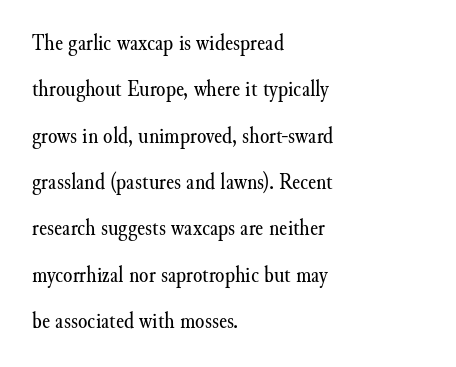
{"italic": "no", "bold": "no", "underline": "no", "align": "left", "line_spacing": "loose", "line_spacing_ratio": 1.93, "letter_spacing": "normal", "letter_spacing_em": 0.0, "glyph_px": 24}
